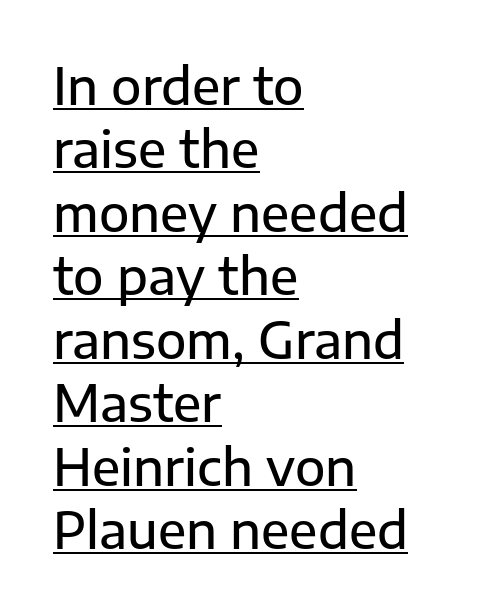
The rendering shows plain stroke endings on the letterforms — a sans-serif design. Every character sits straight up, as roman type does. Proportional: the letters do not fall into vertical columns. Inter-character spacing is left at the font's built-in metrics. Which margin do the lines hug? The left one — the right edge is uneven. Evenly set lines give the paragraph a standard silhouette.
